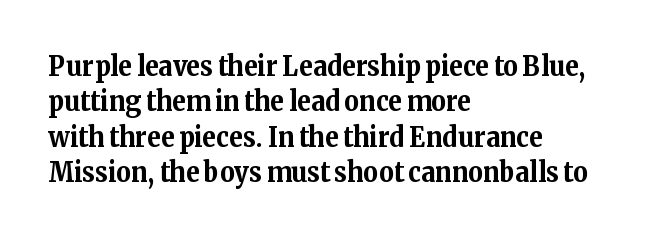
{"serif": "yes", "italic": "no", "bold": "yes", "weight": "bold", "width": "normal", "stroke_contrast": "medium", "x_height": "medium", "monospaced": "no", "underline": "no", "align": "left", "line_spacing": "normal", "line_spacing_ratio": 1.26, "letter_spacing": "normal", "letter_spacing_em": 0.0, "glyph_px": 28}
